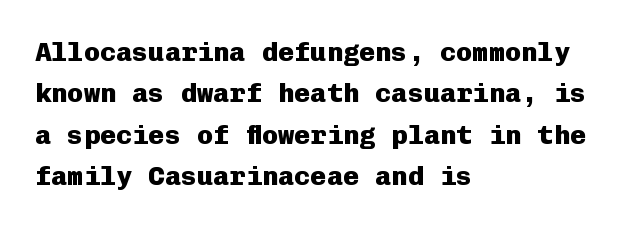
The image shows 27 px bold type, upright; set left-aligned, normal line spacing (1.53x), normal letter spacing, not underlined.
